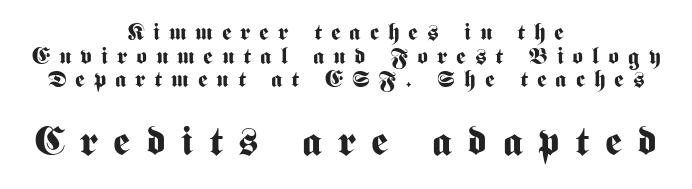
Q: Is the text bold? A: Yes.
Q: Is the text italic (slanted)? A: No, it is upright.
Q: Is the typeface a serif or a sans-serif typeface? A: Sans-serif.
Q: Is the text underlined? A: No.
Q: How is the paragraph aligned? A: Centered.
Q: Is the spacing between letters normal or unusually wide? A: Unusually wide.
Q: Is the spacing between lines tight, normal or loose? A: Tight.
Q: Which block of text is set in a larger size, the first (top) or the second (bottom)? A: The second (bottom) one.
Q: Width (condensed, normal, or wide)? A: Condensed.
Q: Stroke contrast? A: Medium.
Q: x-height? A: Medium.
Q: Monospaced? A: No.
